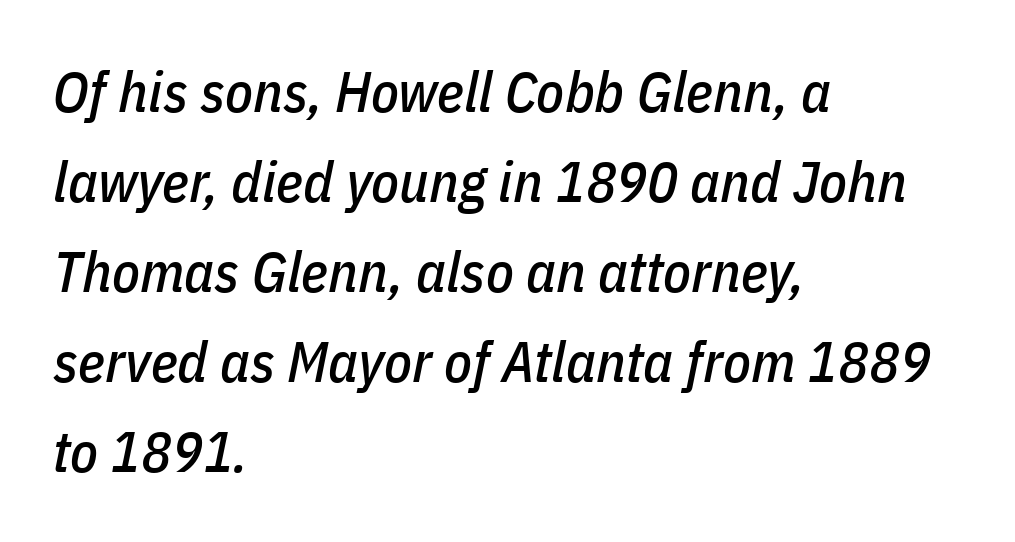
{"italic": "yes", "lean": "right", "slant_degrees": 11, "width": "condensed", "stroke_contrast": "low", "x_height": "medium", "monospaced": "no", "underline": "no", "align": "left", "line_spacing": "normal", "line_spacing_ratio": 1.58, "letter_spacing": "normal", "letter_spacing_em": 0.0, "glyph_px": 57}
